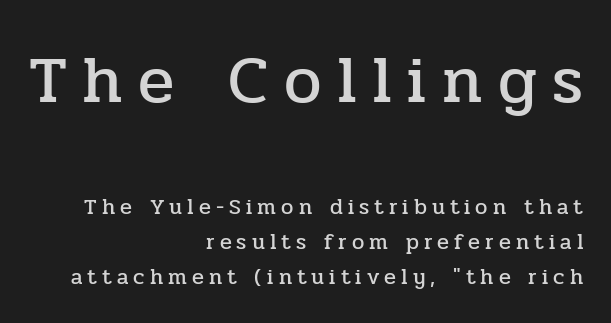
The image shows 67 px serif type, upright; set right-aligned, normal line spacing (1.6x), unusually wide letter spacing (+0.23 em), not underlined; the first (top) block is 3.05x larger; low stroke contrast and a medium x-height.
